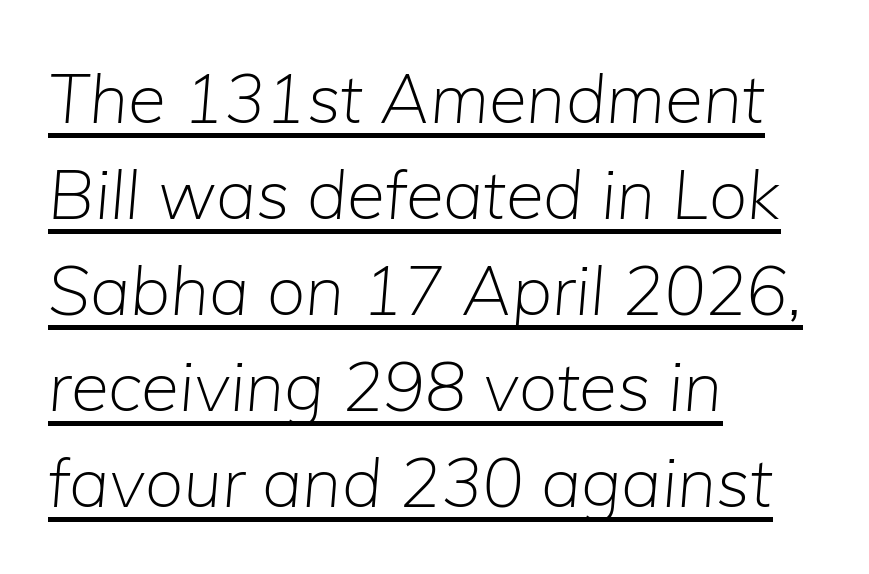
The typography opts for an oblique posture over an upright one. Normally led — the rows are evenly, conventionally spaced. Is there an underline? Yes — a line sits under the letters. Each line starts at the same left margin while the right side varies. Each letter keeps its own natural width here, so spacing adapts to shape.
